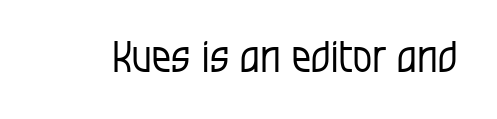
The image shows 43 px regular-weight, condensed sans-serif type, upright; set normal letter spacing, not underlined; low stroke contrast and a large x-height.
